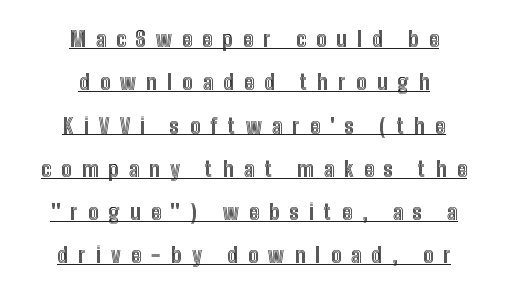
Q: Is the text italic (slanted)? A: No, it is upright.
Q: Is the text underlined? A: Yes.
Q: How is the paragraph aligned? A: Centered.
Q: Is the spacing between letters normal or unusually wide? A: Unusually wide.
Q: Is the spacing between lines tight, normal or loose? A: Loose.
